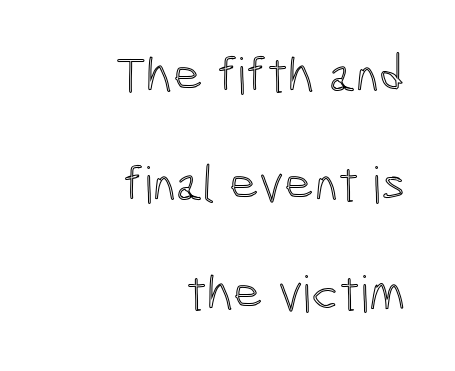
These lines are rendered in a variable-pitch font. Vertical strokes here are truly vertical. Caption: standard tracking, unaltered. Descender tails drop into unmarked territory. Students, observe: this is what heavily led, spacious text looks like.
